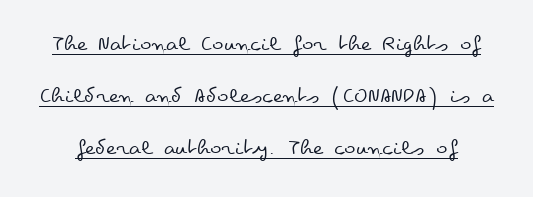
The image shows 24 px text type, upright; set loose line spacing (2.17x), normal letter spacing, underlined.
